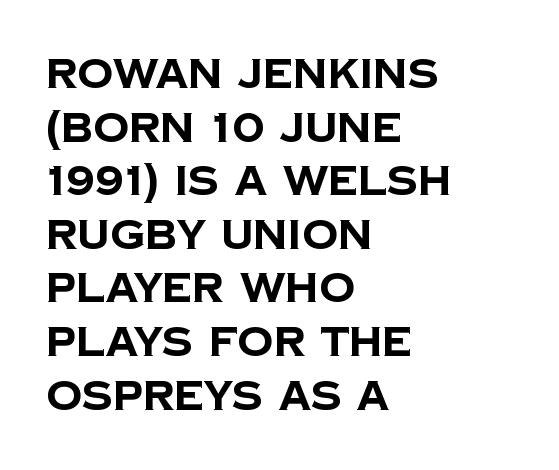
The image shows 40 px bold sans-serif type; set left-aligned, normal line spacing (1.34x), normal letter spacing, not underlined; low stroke contrast and a large x-height.
